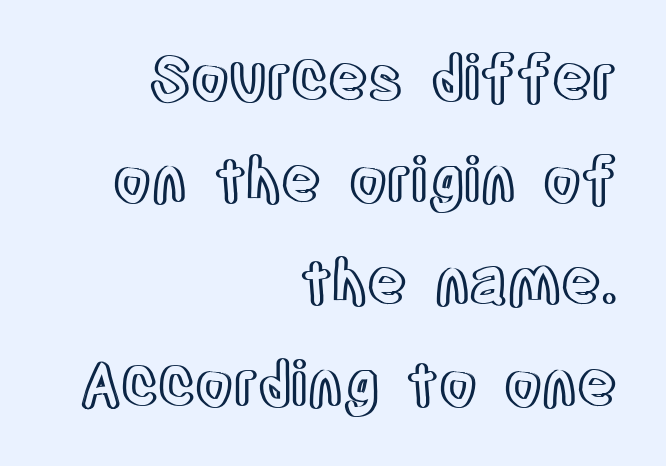
The image shows 61 px condensed type, upright; set right-aligned, normal line spacing (1.67x), normal letter spacing, not underlined; a large x-height.
